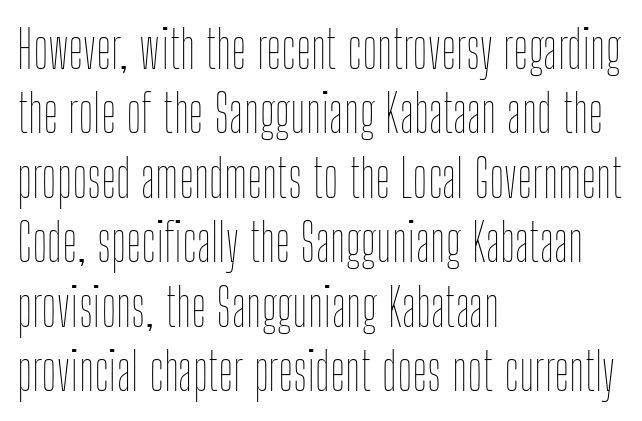
Q: Is the text bold? A: No.
Q: Is the text italic (slanted)? A: No, it is upright.
Q: Is the text underlined? A: No.
Q: How is the paragraph aligned? A: Left-aligned.
Q: Is the spacing between letters normal or unusually wide? A: Normal.
Q: Width (condensed, normal, or wide)? A: Condensed.
Q: Stroke contrast? A: Low.
Q: x-height? A: Medium.
Q: Monospaced? A: No.
